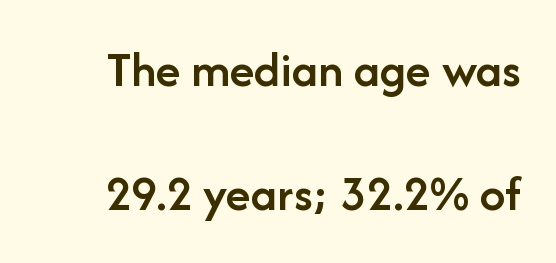
Q: Is the text bold? A: Semi-bold.
Q: Is the text italic (slanted)? A: No, it is upright.
Q: Is the typeface a serif or a sans-serif typeface? A: Sans-serif.
Q: Is the text underlined? A: No.
Q: Is the spacing between letters normal or unusually wide? A: Normal.
Q: Is the spacing between lines tight, normal or loose? A: Loose.
Q: Width (condensed, normal, or wide)? A: Normal.
Q: Stroke contrast? A: Low.
Q: x-height? A: Medium.
Q: Monospaced? A: No.
